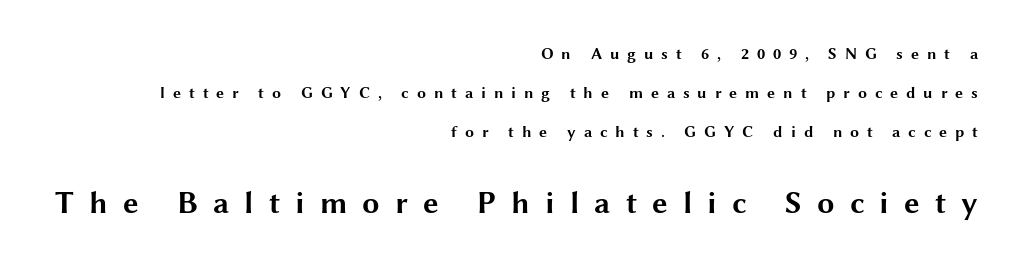
Q: Is the text bold? A: Yes.
Q: Is the text italic (slanted)? A: No, it is upright.
Q: Is the typeface a serif or a sans-serif typeface? A: Sans-serif.
Q: Is the text underlined? A: No.
Q: How is the paragraph aligned? A: Right-aligned.
Q: Is the spacing between letters normal or unusually wide? A: Unusually wide.
Q: Is the spacing between lines tight, normal or loose? A: Loose.
Q: Which block of text is set in a larger size, the first (top) or the second (bottom)? A: The second (bottom) one.
Q: Width (condensed, normal, or wide)? A: Wide.
Q: Stroke contrast? A: Medium.
Q: x-height? A: Medium.
Q: Monospaced? A: No.
